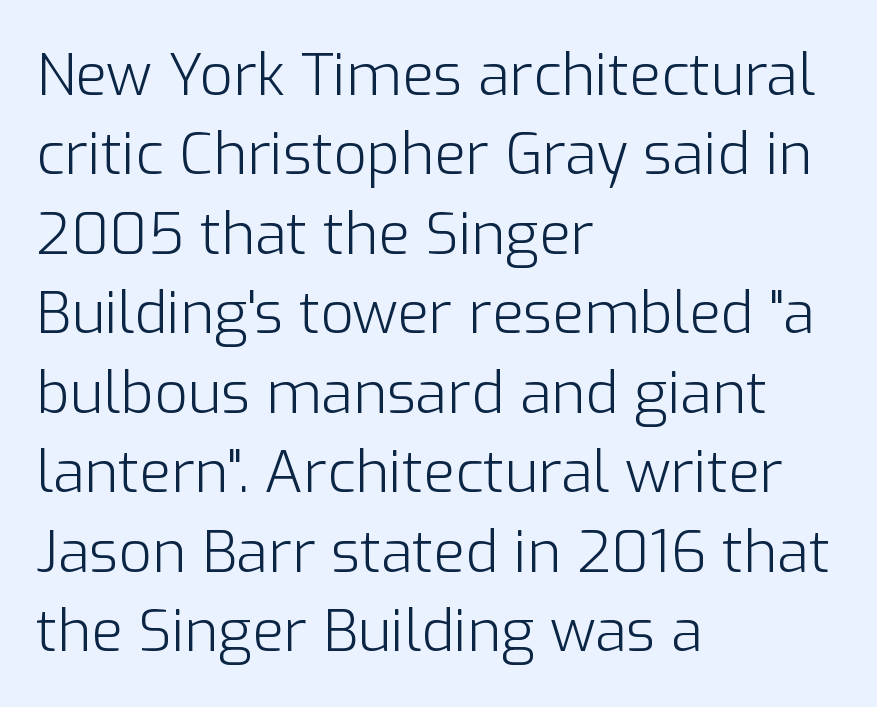
Q: Is the text bold? A: No.
Q: Is the text italic (slanted)? A: No, it is upright.
Q: Is the typeface a serif or a sans-serif typeface? A: Sans-serif.
Q: Is the text underlined? A: No.
Q: How is the paragraph aligned? A: Left-aligned.
Q: Is the spacing between letters normal or unusually wide? A: Normal.
Q: Is the spacing between lines tight, normal or loose? A: Normal.
Q: Width (condensed, normal, or wide)? A: Normal.
Q: Stroke contrast? A: Low.
Q: x-height? A: Medium.
Q: Monospaced? A: No.
